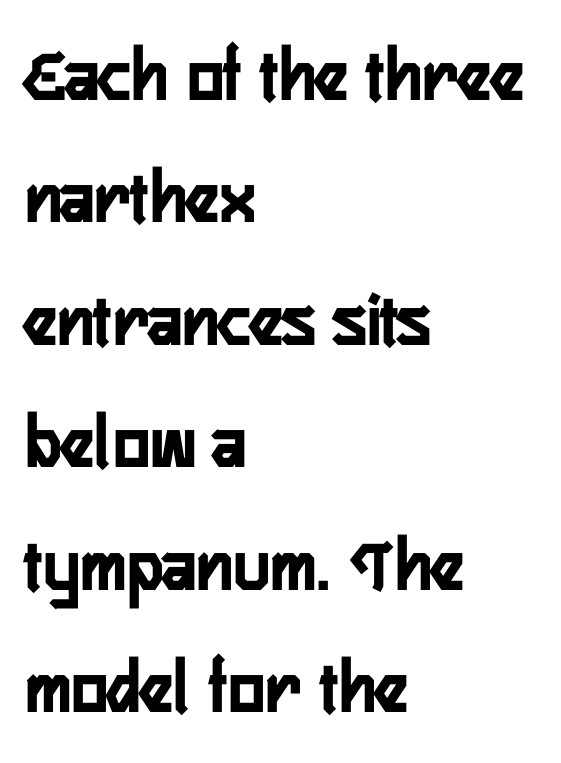
The letters sit at their default tracking, neither squeezed nor spread. Notice how descenders clear the ascenders below comfortably — that's standard leading. Varying glyph widths throughout — classic text-font behaviour. The type family on display is of the sans-serif kind.
